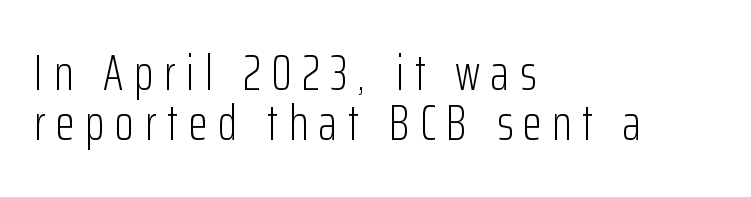
The image shows 49 px light, condensed sans-serif type, upright; set left-aligned, tight line spacing (1.03x), unusually wide letter spacing (+0.22 em), not underlined; low stroke contrast and a medium x-height.
